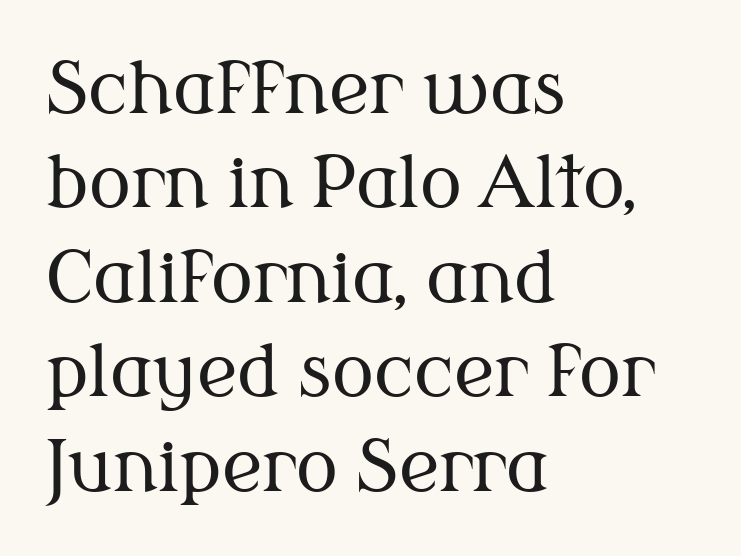
Stroke terminals: seriffed. Every row of glyphs begins at an identical x-position on the left. Type without underlining. Regular leading.
